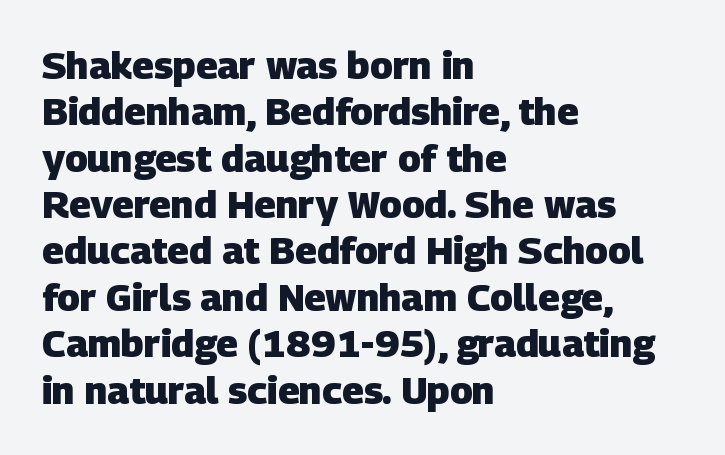
{"serif": "no", "bold": "yes", "weight": "heavy", "width": "normal", "stroke_contrast": "low", "x_height": "large", "monospaced": "no", "underline": "no", "align": "left", "line_spacing_ratio": 1.22, "letter_spacing": "normal", "letter_spacing_em": 0.0, "glyph_px": 38}
